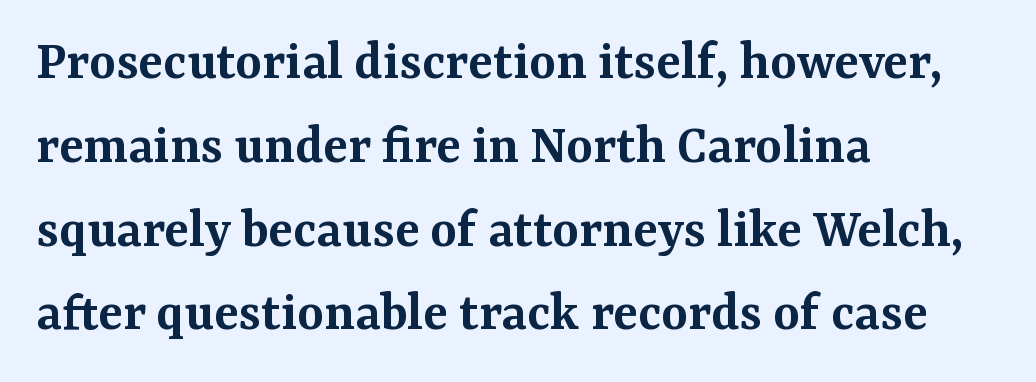
The image shows 57 px semibold serif type, upright; set left-aligned, normal line spacing (1.47x), normal letter spacing, not underlined; medium stroke contrast and a medium x-height.
